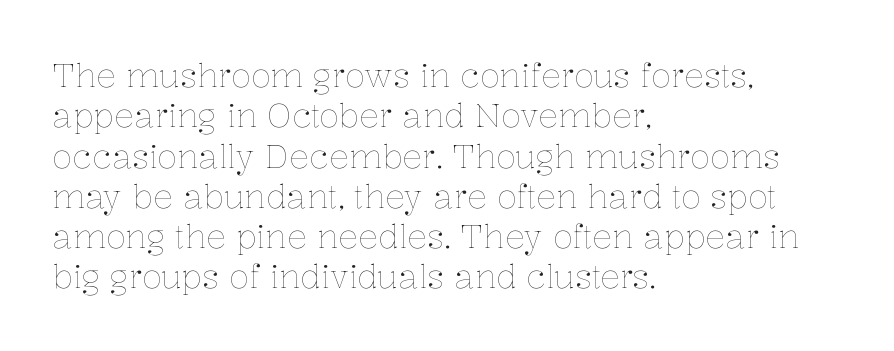
{"italic": "no", "bold": "no", "weight": "thin", "width": "normal", "stroke_contrast": "low", "x_height": "medium", "monospaced": "no", "underline": "no", "align": "left", "line_spacing_ratio": 1.22, "letter_spacing": "normal", "letter_spacing_em": 0.0, "glyph_px": 33}
